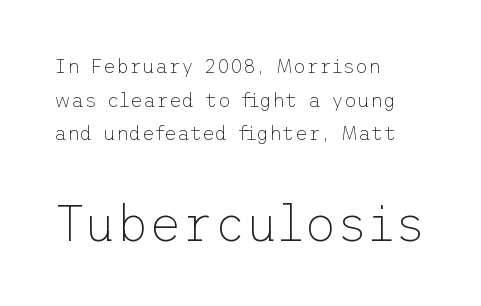
{"serif": "no", "italic": "no", "bold": "no", "weight": "thin", "width": "normal", "stroke_contrast": "low", "x_height": "medium", "underline": "no", "align": "left", "line_spacing": "normal", "line_spacing_ratio": 1.68, "letter_spacing": "normal", "letter_spacing_em": 0.0, "larger_block": "second", "size_ratio": 2.5, "glyph_px": 50}
